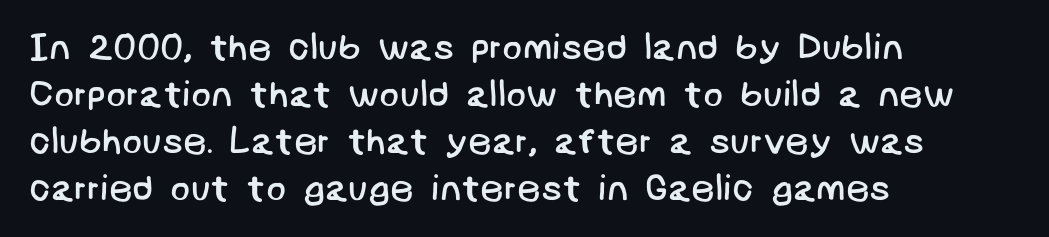
Lines of text with bare space underneath. Students, note that the glyphs here touch the page at normal intervals. Grotesque or geometric, the face here clearly has no serifs. How would I describe the line gaps? Plain and ordinary.
